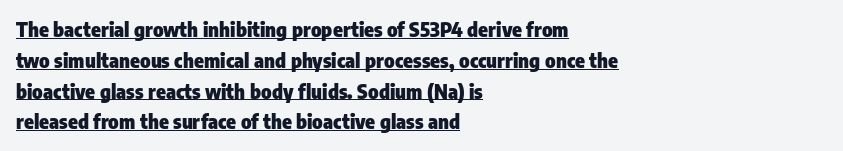
The image shows 20 px bold type, upright; set left-aligned, normal line spacing (1.54x), normal letter spacing, underlined.
